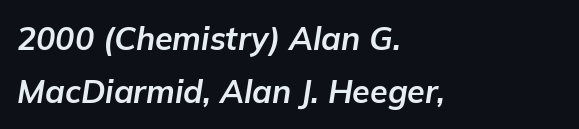
Q: Is the text bold? A: Yes.
Q: Is the text italic (slanted)? A: Yes, it leans right by about 9 degrees.
Q: Is the text underlined? A: No.
Q: How is the paragraph aligned? A: Left-aligned.
Q: Is the spacing between letters normal or unusually wide? A: Normal.
Q: Is the spacing between lines tight, normal or loose? A: Normal.
Q: Width (condensed, normal, or wide)? A: Normal.
Q: Stroke contrast? A: Low.
Q: x-height? A: Medium.
Q: Monospaced? A: No.
